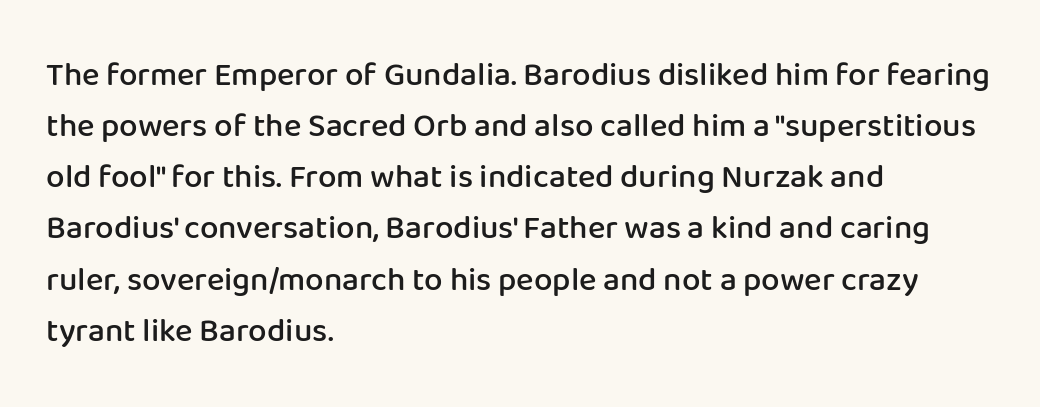
{"serif": "no", "italic": "no", "bold": "semi", "weight": "semibold", "width": "normal", "stroke_contrast": "low", "x_height": "medium", "monospaced": "no", "underline": "no", "align": "left", "line_spacing": "normal", "line_spacing_ratio": 1.55, "letter_spacing": "normal", "letter_spacing_em": 0.0, "glyph_px": 33}
